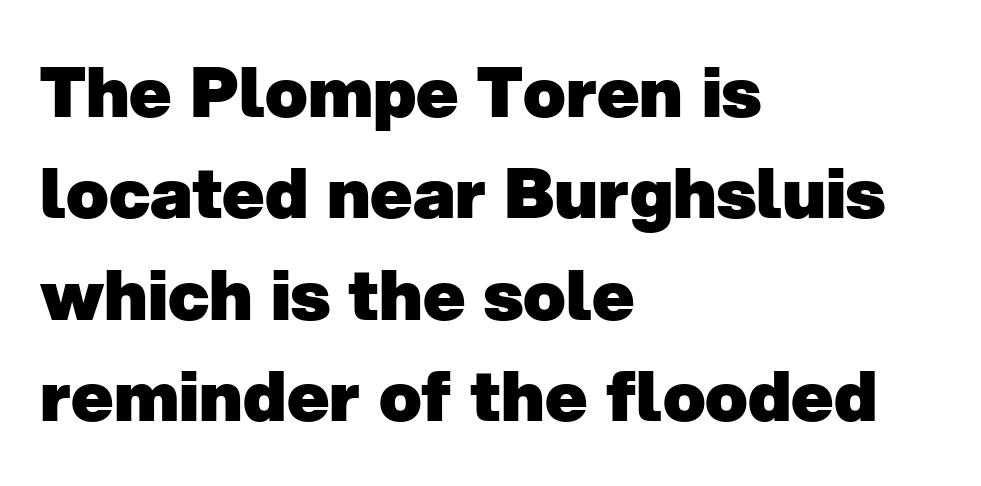
Q: Is the text bold? A: Yes.
Q: Is the typeface a serif or a sans-serif typeface? A: Sans-serif.
Q: Is the text underlined? A: No.
Q: How is the paragraph aligned? A: Left-aligned.
Q: Is the spacing between letters normal or unusually wide? A: Normal.
Q: Is the spacing between lines tight, normal or loose? A: Normal.
Q: Width (condensed, normal, or wide)? A: Normal.
Q: Stroke contrast? A: Low.
Q: x-height? A: Medium.
Q: Monospaced? A: No.
